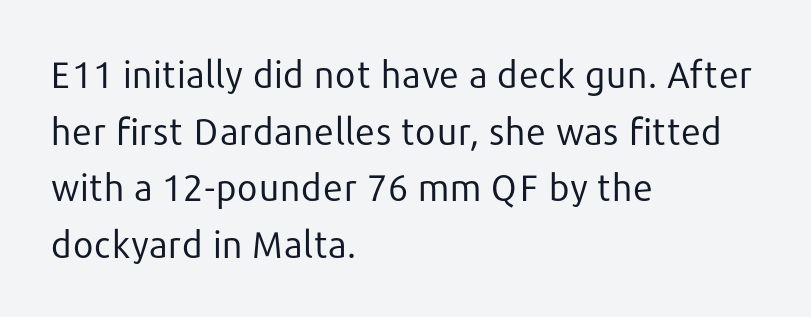
Q: Is the text bold? A: No.
Q: Is the text italic (slanted)? A: No, it is upright.
Q: Is the typeface a serif or a sans-serif typeface? A: Sans-serif.
Q: Is the text underlined? A: No.
Q: How is the paragraph aligned? A: Left-aligned.
Q: Is the spacing between letters normal or unusually wide? A: Normal.
Q: Is the spacing between lines tight, normal or loose? A: Normal.
Q: Width (condensed, normal, or wide)? A: Normal.
Q: Stroke contrast? A: Low.
Q: x-height? A: Medium.
Q: Monospaced? A: No.
